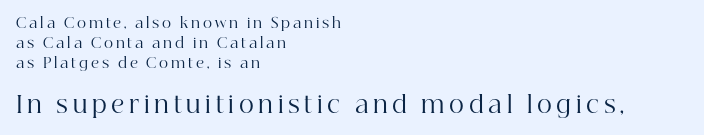
On a weight scale, this lands at 450 or below. Letters rest on an invisible, unmarked baseline. The letters in the lower block stand taller than those in the block above. One-word summary of the alignment: left. Italic: no, the glyphs are upright roman.
